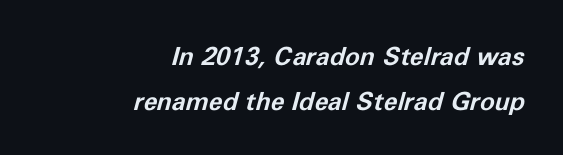
{"italic": "yes", "lean": "right", "slant_degrees": 11, "bold": "yes", "underline": "no", "align": "right", "line_spacing_ratio": 1.79, "letter_spacing": "normal", "letter_spacing_em": 0.0, "glyph_px": 25}
